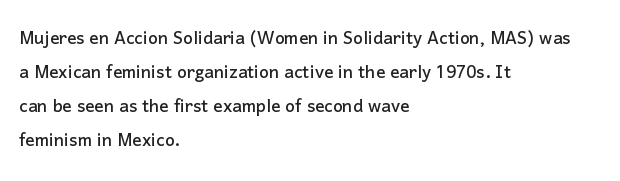
{"italic": "no", "underline": "no", "align": "left", "line_spacing": "normal", "line_spacing_ratio": 1.48, "letter_spacing": "normal", "letter_spacing_em": 0.0, "glyph_px": 23}
